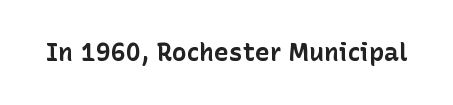
Underlining? Definitely not there. Strong, thick strokes mark this as bold type. This sample uses an upright cut, with every glyph sitting square on the baseline. A typesetter would call this zero additional tracking.
